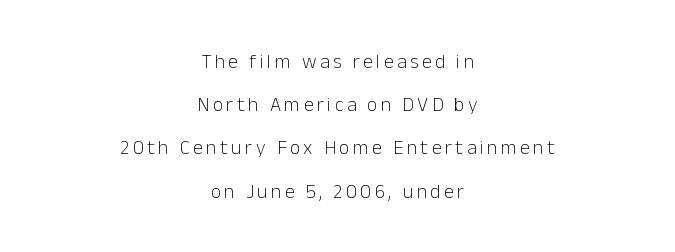
The image shows 20 px text type, upright; set centered, loose line spacing (2.16x), not underlined.
